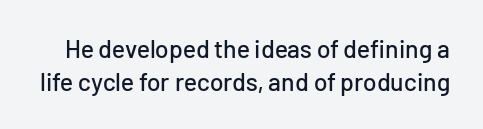
The image shows 25 px text type, upright; set normal line spacing (1.31x), normal letter spacing, not underlined.
